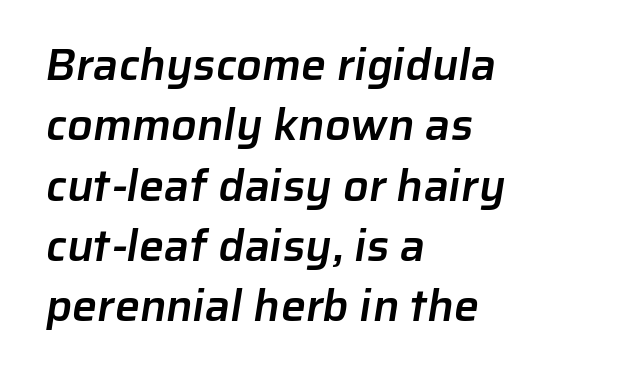
{"serif": "no", "bold": "semi", "weight": "semibold", "width": "normal", "stroke_contrast": "low", "x_height": "medium", "monospaced": "no", "underline": "no", "align": "left", "line_spacing": "normal", "line_spacing_ratio": 1.34, "letter_spacing": "normal", "letter_spacing_em": 0.0, "glyph_px": 45}
